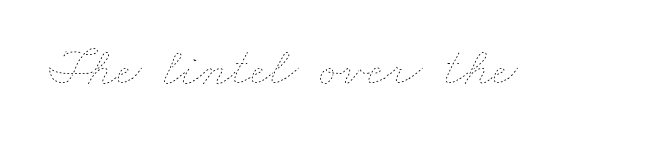
The image shows 55 px thin, wide type; set normal letter spacing, not underlined; low stroke contrast and a small x-height.
